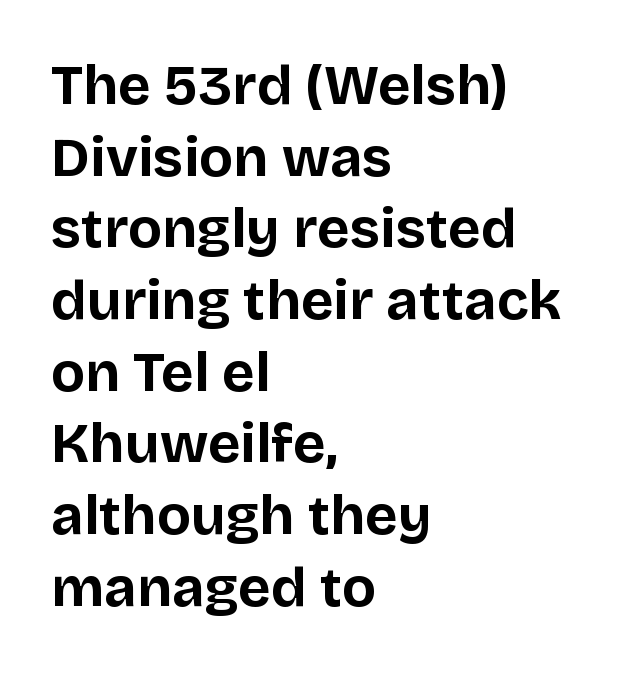
{"serif": "no", "italic": "no", "bold": "yes", "weight": "bold", "width": "normal", "stroke_contrast": "low", "x_height": "large", "monospaced": "no", "underline": "no", "align": "left", "line_spacing": "normal", "line_spacing_ratio": 1.28, "letter_spacing": "normal", "letter_spacing_em": 0.0, "glyph_px": 56}
